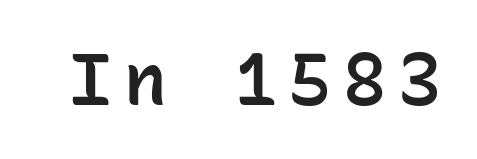
The image shows 72 px semibold sans-serif type, upright, monospaced; set not underlined; low stroke contrast and a medium x-height.
